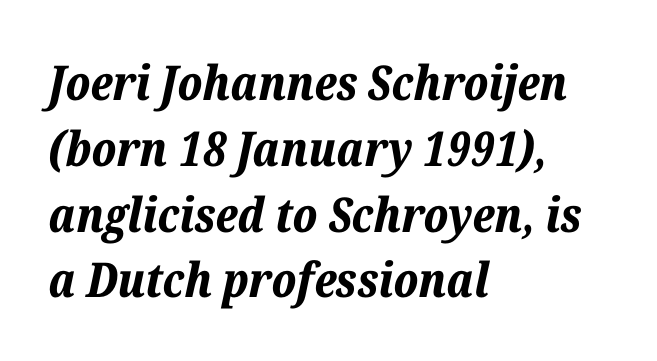
Q: Is the text bold? A: Yes.
Q: Is the text italic (slanted)? A: Yes, it leans right by about 12 degrees.
Q: Is the text underlined? A: No.
Q: How is the paragraph aligned? A: Left-aligned.
Q: Is the spacing between letters normal or unusually wide? A: Normal.
Q: Is the spacing between lines tight, normal or loose? A: Normal.
Q: Width (condensed, normal, or wide)? A: Normal.
Q: Stroke contrast? A: Low.
Q: x-height? A: Medium.
Q: Monospaced? A: No.
